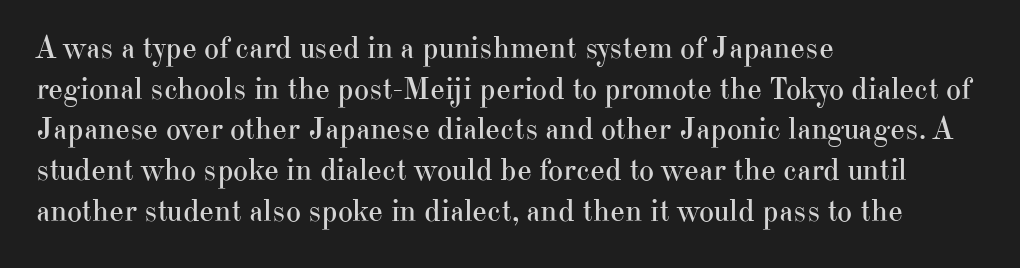
The image shows 32 px regular-weight serif type, upright; set left-aligned, normal line spacing (1.27x), normal letter spacing, not underlined; high stroke contrast and a small x-height.
